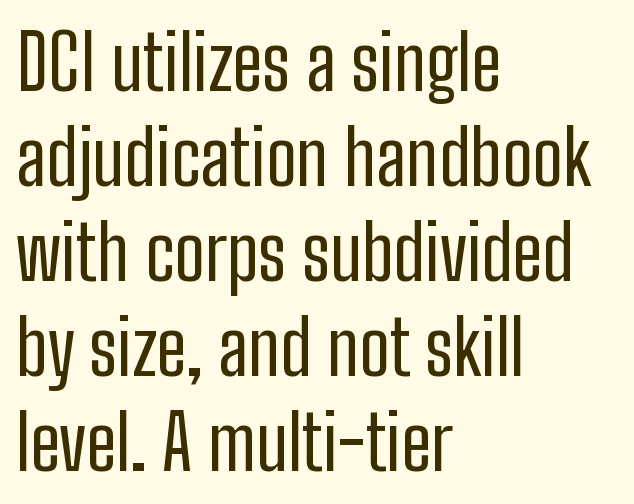
The image shows 76 px regular-weight, condensed sans-serif type, upright; set left-aligned, normal line spacing (1.25x), normal letter spacing, not underlined; low stroke contrast and a medium x-height.
